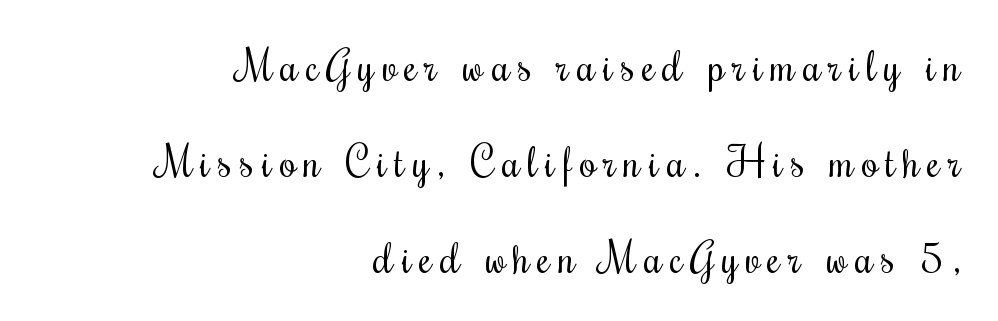
The image shows 42 px regular-weight, condensed type; set right-aligned, loose line spacing (2.28x), not underlined; medium stroke contrast and a small x-height.
